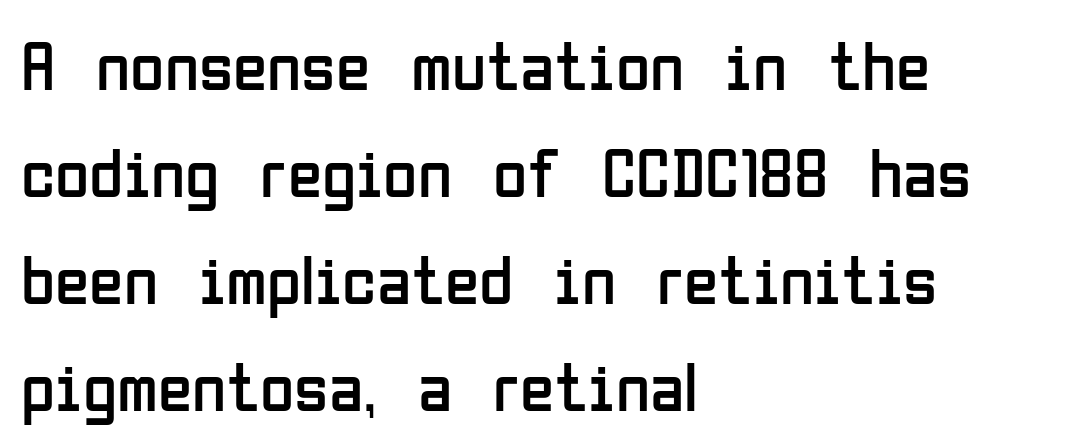
No heavy texture on the line: the type isn't bold. Spacing verdict: proportional, widths tailored to each character. Underline: absent. Glyph-to-glyph distance matches everyday printed text. In terms of leading, this rendering sits right in the middle. The face used here is a sans, in the tradition of grotesques and geometrics.
